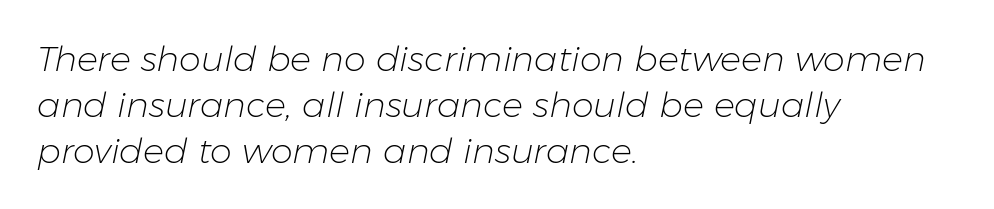
{"italic": "yes", "lean": "right", "slant_degrees": 11, "bold": "no", "weight": "light", "width": "normal", "stroke_contrast": "low", "x_height": "medium", "monospaced": "no", "underline": "no", "align": "left", "line_spacing": "normal", "line_spacing_ratio": 1.31, "letter_spacing": "normal", "letter_spacing_em": 0.0, "glyph_px": 35}
